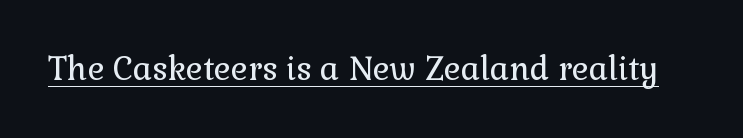
Ascenders rise straight up at ninety degrees. The passage shown is typeset with a serif family. Weight: not bold — regular or lighter. You can see a thin bar hugging the bottom of the glyphs. The letters advance in unequal steps, a hallmark of proportional type. Caption: standard tracking, unaltered.
